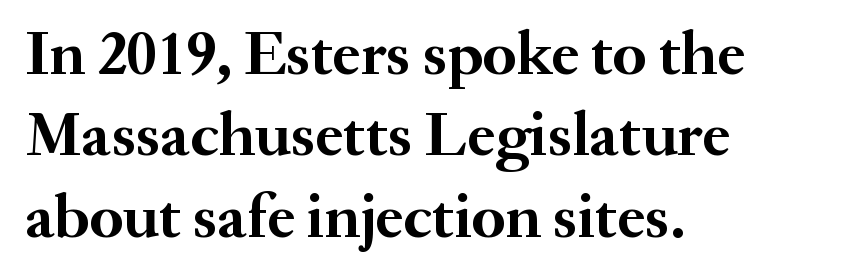
{"serif": "yes", "italic": "no", "bold": "yes", "weight": "semibold", "width": "normal", "stroke_contrast": "medium", "x_height": "small", "monospaced": "no", "underline": "no", "align": "left", "line_spacing": "normal", "line_spacing_ratio": 1.29, "letter_spacing": "normal", "letter_spacing_em": 0.0, "glyph_px": 63}
